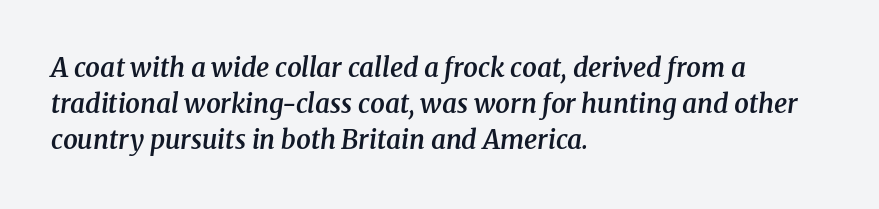
The image shows 26 px text type, italic (leaning right); set left-aligned, normal line spacing (1.39x), normal letter spacing, not underlined.
